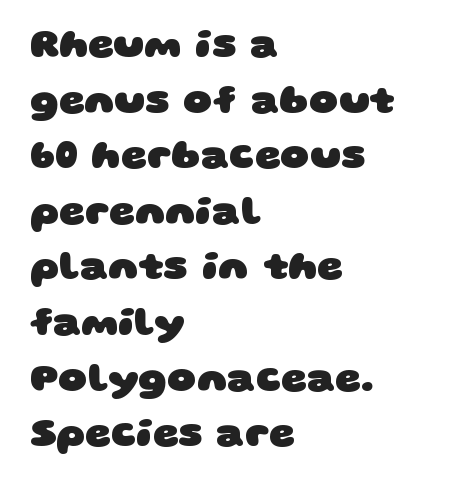
The image shows 40 px heavy, wide sans-serif type; set left-aligned, normal line spacing (1.39x), normal letter spacing, not underlined; low stroke contrast and a large x-height.
